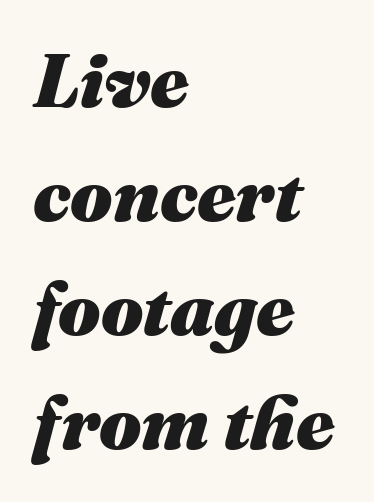
The image shows 75 px heavy type, italic (leaning right); set left-aligned, normal line spacing (1.52x), normal letter spacing, not underlined; medium stroke contrast and a medium x-height.
